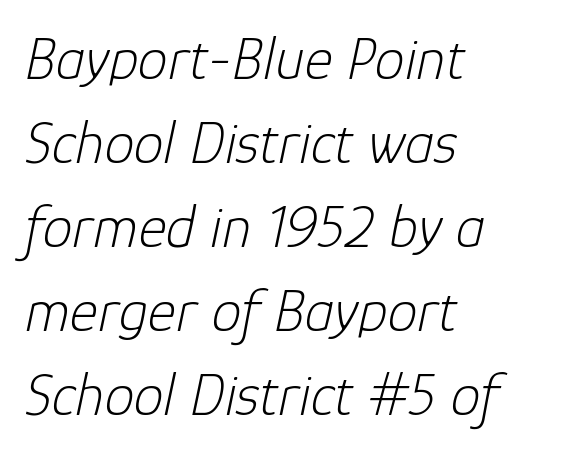
{"italic": "yes", "lean": "right", "slant_degrees": 12, "bold": "no", "weight": "light", "width": "normal", "stroke_contrast": "low", "x_height": "medium", "monospaced": "no", "underline": "no", "align": "left", "line_spacing": "normal", "line_spacing_ratio": 1.4, "letter_spacing": "normal", "letter_spacing_em": 0.0, "glyph_px": 60}
